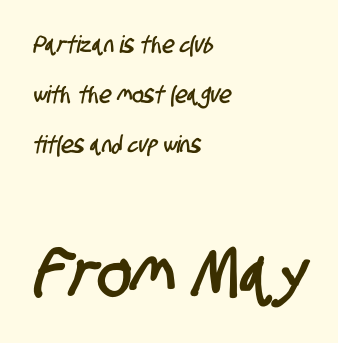
{"serif": "no", "width": "condensed", "stroke_contrast": "low", "x_height": "large", "monospaced": "no", "underline": "no", "align": "left", "line_spacing": "loose", "line_spacing_ratio": 2.08, "letter_spacing": "normal", "letter_spacing_em": 0.0, "larger_block": "second", "size_ratio": 2.96, "glyph_px": 71}
